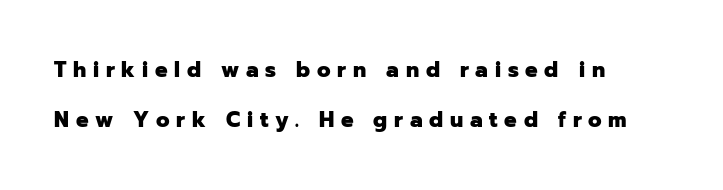
Q: Is the text bold? A: Yes.
Q: Is the text italic (slanted)? A: No, it is upright.
Q: Is the text underlined? A: No.
Q: How is the paragraph aligned? A: Left-aligned.
Q: Is the spacing between letters normal or unusually wide? A: Unusually wide.
Q: Is the spacing between lines tight, normal or loose? A: Loose.
